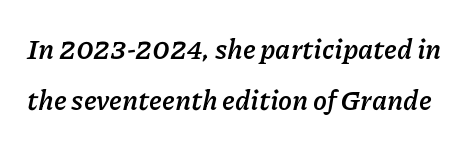
Q: Is the text bold? A: Yes.
Q: Is the text italic (slanted)? A: Yes, it leans right by about 11 degrees.
Q: Is the text underlined? A: No.
Q: Is the spacing between letters normal or unusually wide? A: Normal.
Q: Width (condensed, normal, or wide)? A: Normal.
Q: Stroke contrast? A: Low.
Q: x-height? A: Medium.
Q: Monospaced? A: No.
